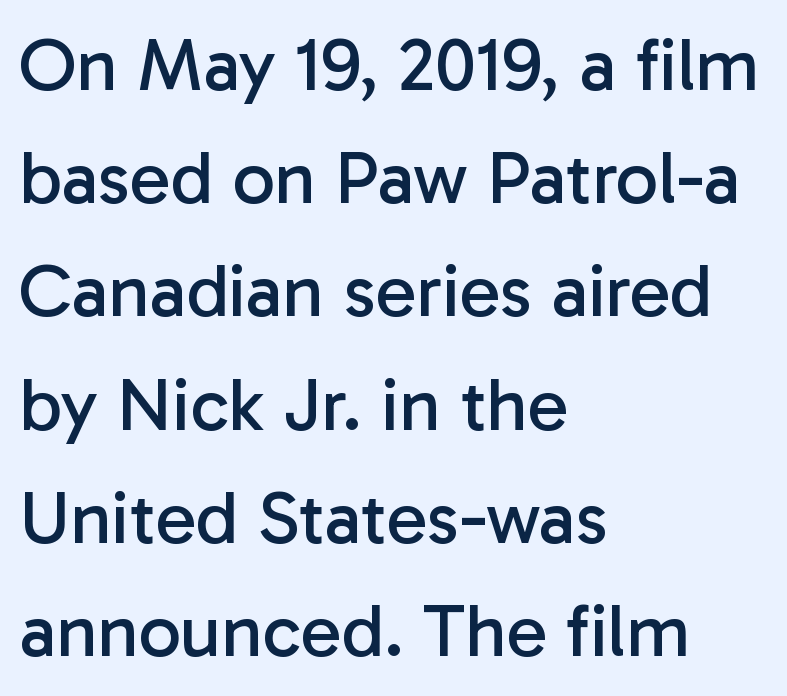
{"serif": "no", "italic": "no", "bold": "no", "weight": "regular", "width": "normal", "stroke_contrast": "low", "x_height": "medium", "monospaced": "no", "underline": "no", "align": "left", "line_spacing": "normal", "line_spacing_ratio": 1.51, "letter_spacing": "normal", "letter_spacing_em": 0.0, "glyph_px": 75}
